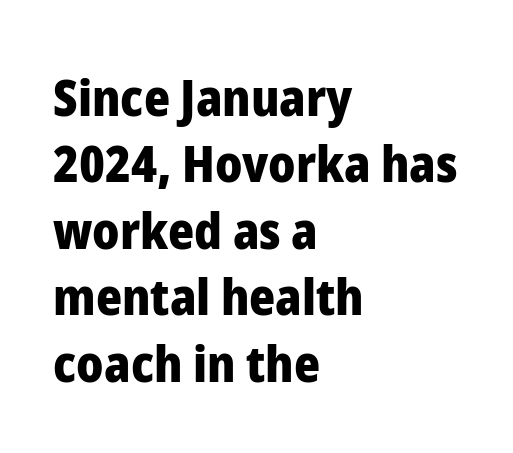
What stands out about the letter spacing? Nothing — it is the standard amount. Line starts are locked; line ends wander. Letters rest on an invisible, unmarked baseline. The typeface chosen for these lines omits serifs.
